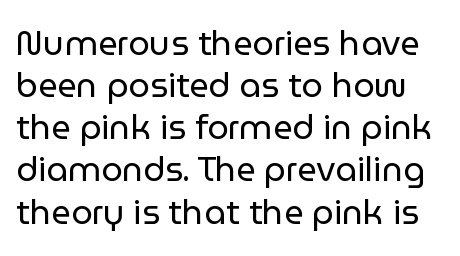
Words float on clear page, feet unadorned. The passage shown is not bold in any degree. Serifs: no, the terminals of the letterforms are clean. The rendering keeps characters at their native spacing. The type sits square on the baseline with zero lean. Looks like regular typesetting: each glyph gets only the width it needs.
